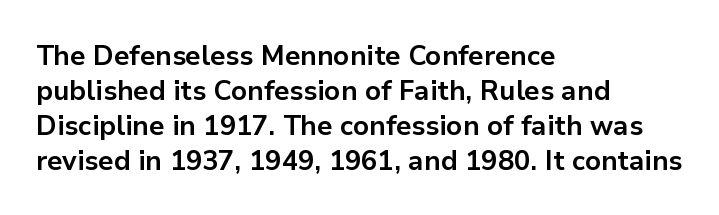
The image shows 27 px bold type, upright; set left-aligned, normal line spacing (1.3x), normal letter spacing, not underlined.
